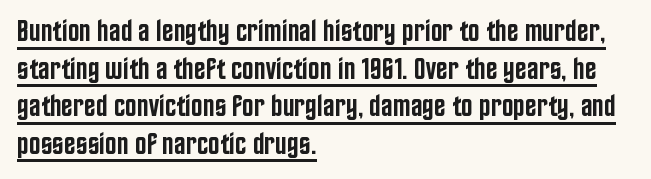
What stands out about the letter spacing? Nothing — it is the standard amount. The ragged edge is on the right, which tells us the setting is flush left. Are there feet on the stems? There aren't — it's a sans. Notice the strokes are somewhat thickened but not fully heavy: this is a semibold.
